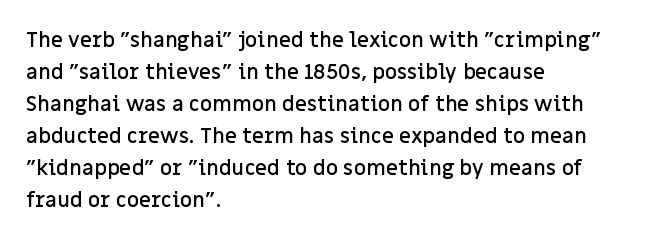
No word sits above an underline. This sample is left-justified, so line endings fall wherever the words run out. Honestly, the row spacing looks completely unremarkable. Students, this is semibold: more ink than regular, less than bold.
